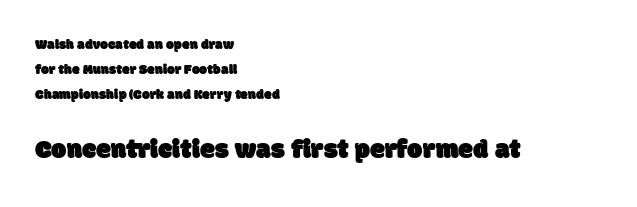
{"underline": "no", "align": "left", "line_spacing_ratio": 1.77, "letter_spacing": "normal", "letter_spacing_em": 0.0, "larger_block": "second", "size_ratio": 1.93, "glyph_px": 27}
